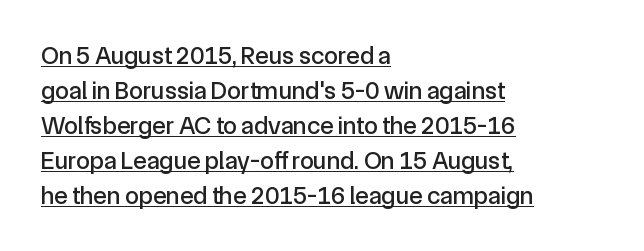
In designer terms, the underline attribute is active on this setting. Leftover space on each line is placed entirely after the last word. Regular leading. This sample uses plain, unmodified letter spacing. Designer's note — italics off, roman on.
